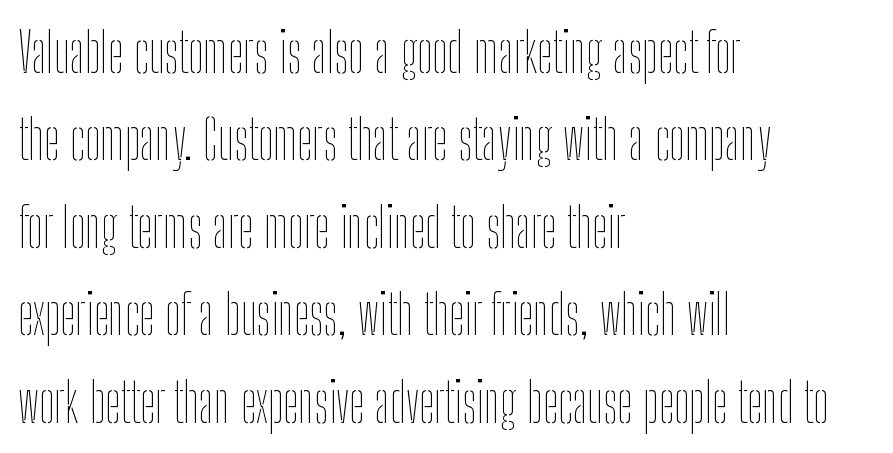
Is there any slant? The stems are plumb. Left-aligned paragraph, ragged on the right. Bare-footed words on every line. The passage shown is typed in a proportional face where columns would drift. Caption: standard tracking, unaltered.
